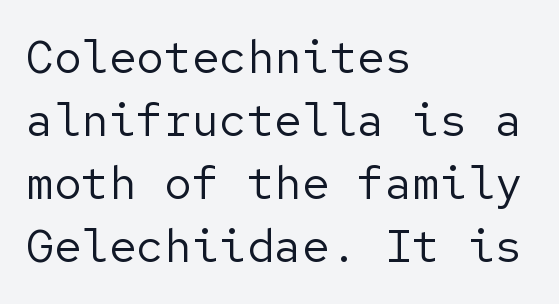
Q: Is the text bold? A: No.
Q: Is the text italic (slanted)? A: No, it is upright.
Q: Is the typeface a serif or a sans-serif typeface? A: Sans-serif.
Q: Is the text underlined? A: No.
Q: How is the paragraph aligned? A: Left-aligned.
Q: Is the spacing between letters normal or unusually wide? A: Normal.
Q: Is the spacing between lines tight, normal or loose? A: Normal.
Q: Width (condensed, normal, or wide)? A: Normal.
Q: Stroke contrast? A: Low.
Q: x-height? A: Medium.
